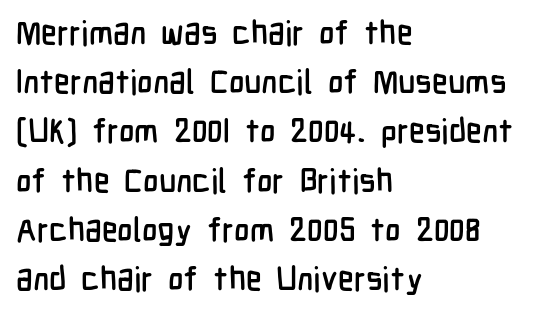
The image shows 33 px condensed sans-serif type, upright; set left-aligned, normal line spacing (1.49x), normal letter spacing, not underlined; low stroke contrast and a medium x-height.
